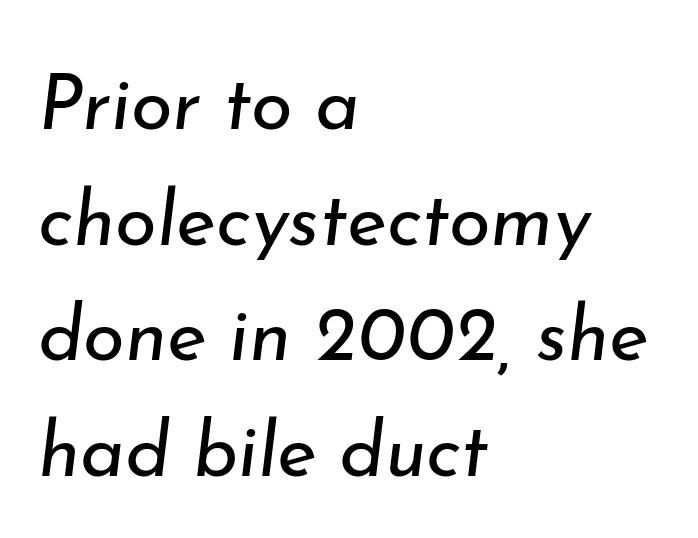
{"italic": "yes", "lean": "right", "slant_degrees": 7, "bold": "no", "weight": "regular", "width": "normal", "stroke_contrast": "low", "x_height": "small", "monospaced": "no", "underline": "no", "align": "left", "line_spacing": "normal", "line_spacing_ratio": 1.52, "letter_spacing": "normal", "letter_spacing_em": 0.0, "glyph_px": 76}
